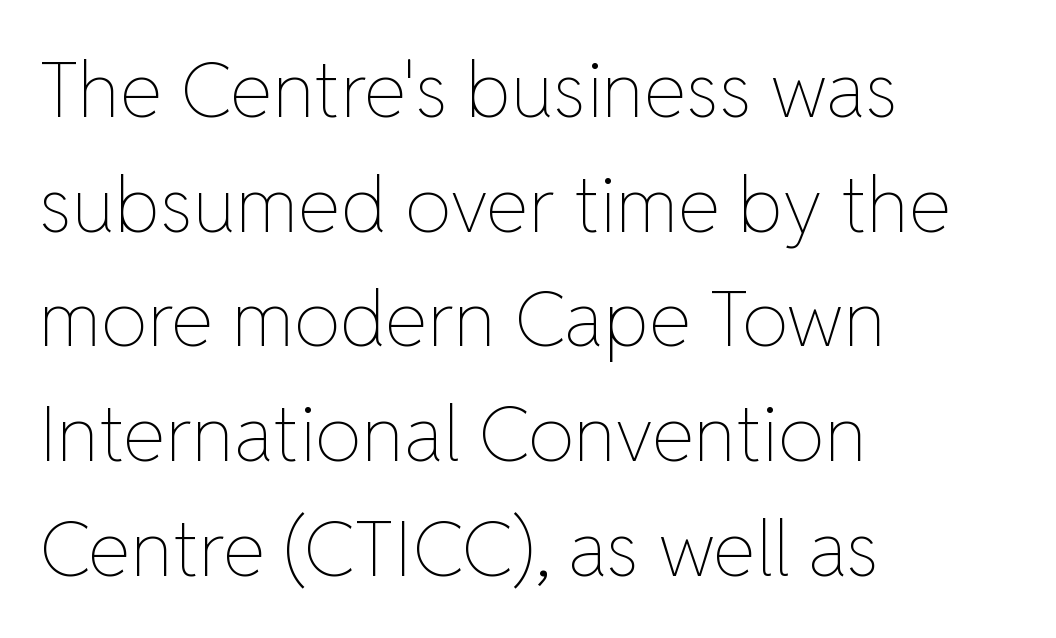
Q: Is the text bold? A: No.
Q: Is the text italic (slanted)? A: No, it is upright.
Q: Is the text underlined? A: No.
Q: How is the paragraph aligned? A: Left-aligned.
Q: Is the spacing between letters normal or unusually wide? A: Normal.
Q: Is the spacing between lines tight, normal or loose? A: Normal.
Q: Width (condensed, normal, or wide)? A: Normal.
Q: Stroke contrast? A: Low.
Q: x-height? A: Medium.
Q: Monospaced? A: No.
